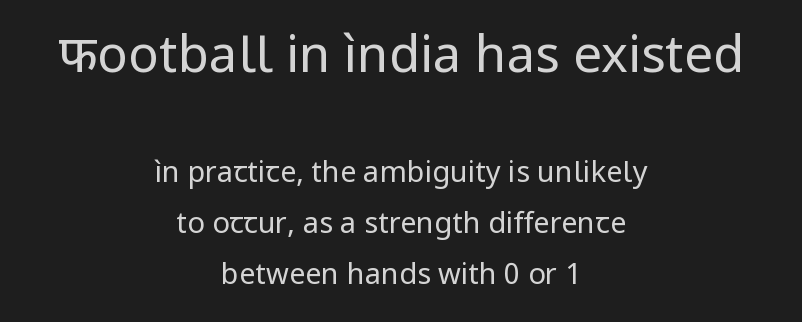
Q: Is the text bold? A: No.
Q: Is the text italic (slanted)? A: No, it is upright.
Q: Is the typeface a serif or a sans-serif typeface? A: Sans-serif.
Q: Is the text underlined? A: No.
Q: How is the paragraph aligned? A: Centered.
Q: Is the spacing between letters normal or unusually wide? A: Normal.
Q: Which block of text is set in a larger size, the first (top) or the second (bottom)? A: The first (top) one.
Q: Width (condensed, normal, or wide)? A: Normal.
Q: Stroke contrast? A: Low.
Q: x-height? A: Medium.
Q: Monospaced? A: No.
